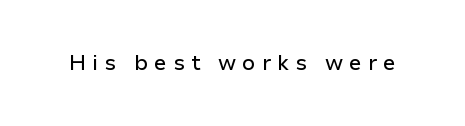
Check under the words: just untouched page. Is there any slant? The stems are plumb. Short note: letters widely spaced.
